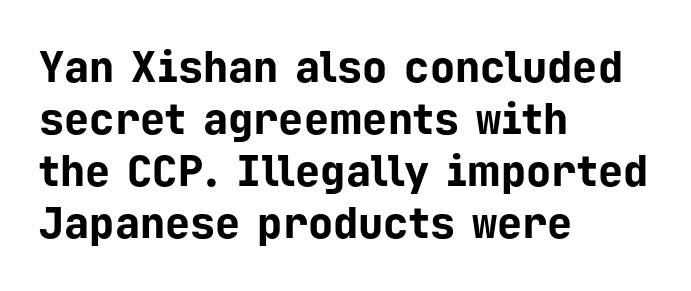
{"serif": "no", "italic": "no", "bold": "yes", "weight": "bold", "width": "normal", "stroke_contrast": "low", "x_height": "medium", "monospaced": "yes", "underline": "no", "align": "left", "line_spacing_ratio": 1.24, "letter_spacing": "normal", "letter_spacing_em": 0.0, "glyph_px": 42}
